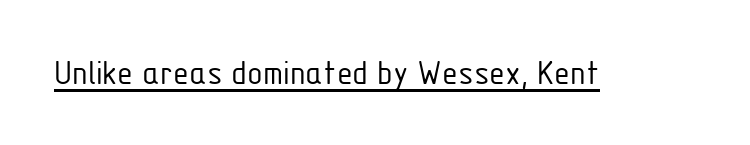
Q: Is the text bold? A: No.
Q: Is the text italic (slanted)? A: No, it is upright.
Q: Is the typeface a serif or a sans-serif typeface? A: Sans-serif.
Q: Is the text underlined? A: Yes.
Q: Is the spacing between letters normal or unusually wide? A: Normal.
Q: Width (condensed, normal, or wide)? A: Condensed.
Q: Stroke contrast? A: Low.
Q: x-height? A: Medium.
Q: Monospaced? A: No.
